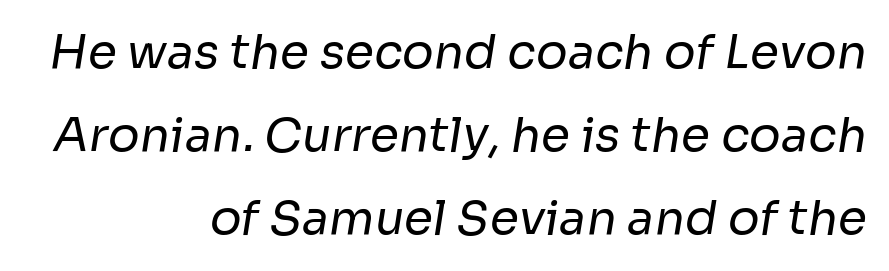
The image shows 47 px regular-weight sans-serif type; set right-aligned, line spacing 1.77x, normal letter spacing, not underlined; low stroke contrast and a medium x-height.
